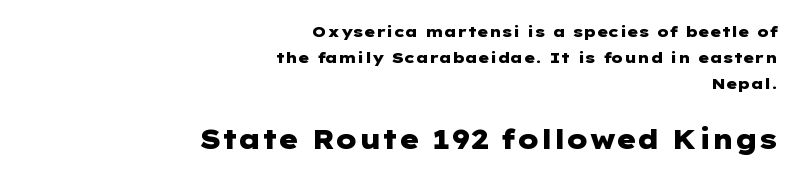
The image shows 27 px bold type, upright; set right-aligned, line spacing 1.75x, normal letter spacing, not underlined; the second (bottom) block is 1.8x larger.
